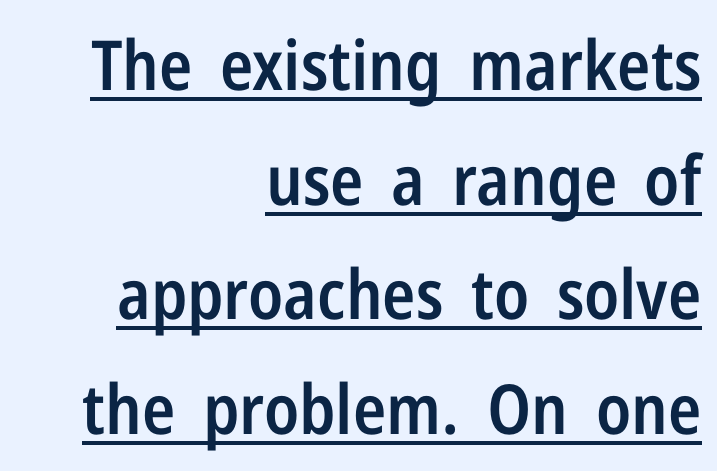
{"serif": "no", "italic": "no", "bold": "semi", "weight": "semibold", "width": "condensed", "stroke_contrast": "low", "x_height": "medium", "monospaced": "no", "underline": "yes", "align": "right", "line_spacing": "normal", "line_spacing_ratio": 1.66, "letter_spacing": "normal", "letter_spacing_em": 0.0, "glyph_px": 69}
